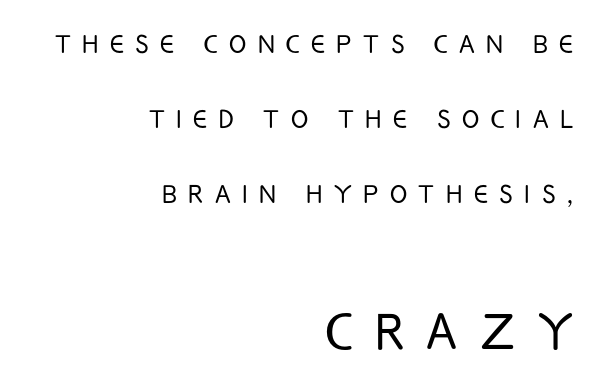
The lines are spread far apart with generous leading. Proportional: the letters do not fall into vertical columns. The composition opens small and finishes big. This rendering widens character spacing well past its baseline value. The typeface has the unassuming heft of standard copy or less. The passage shown is typeset with a sans-serif family.
